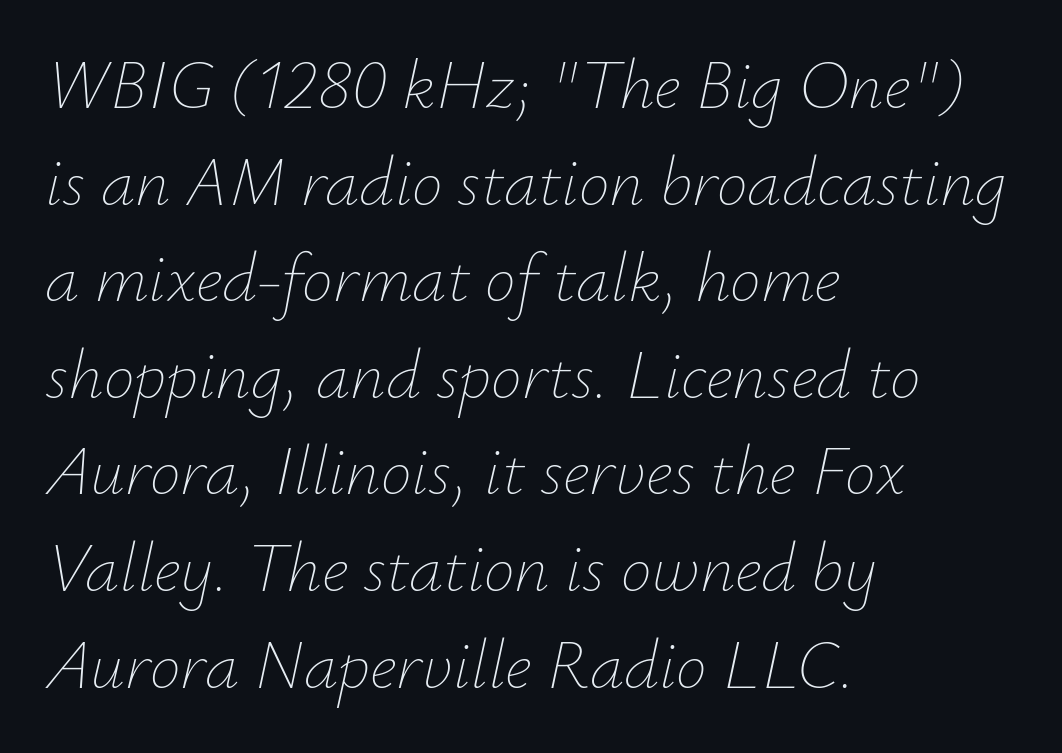
The image shows 69 px thin type, italic (leaning right); set left-aligned, normal line spacing (1.4x), normal letter spacing, not underlined; low stroke contrast and a small x-height.
